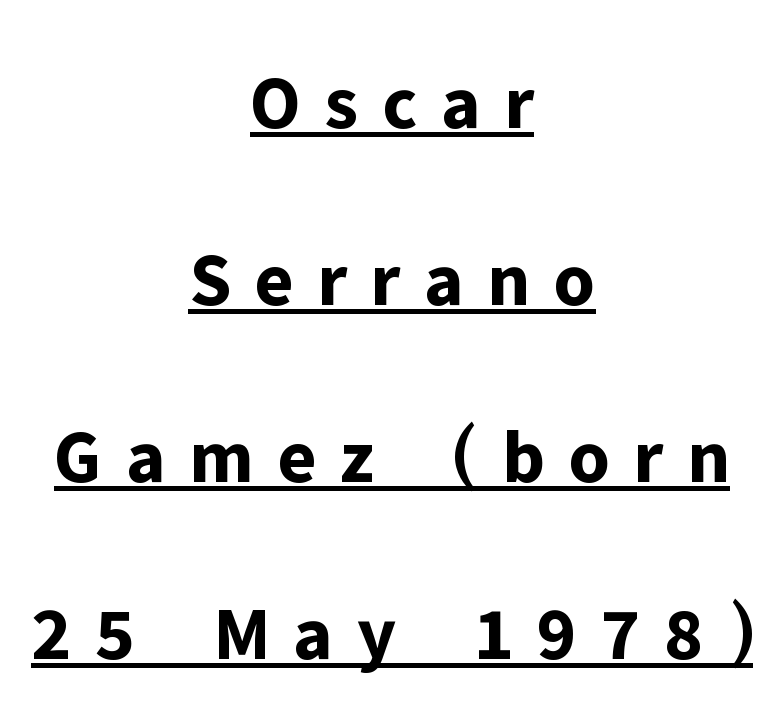
Q: Is the text bold? A: Yes.
Q: Is the text italic (slanted)? A: No, it is upright.
Q: Is the typeface a serif or a sans-serif typeface? A: Sans-serif.
Q: Is the text underlined? A: Yes.
Q: How is the paragraph aligned? A: Centered.
Q: Is the spacing between letters normal or unusually wide? A: Unusually wide.
Q: Is the spacing between lines tight, normal or loose? A: Loose.
Q: Width (condensed, normal, or wide)? A: Normal.
Q: Stroke contrast? A: Low.
Q: x-height? A: Medium.
Q: Monospaced? A: No.
